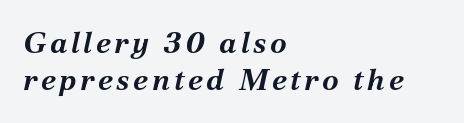
The letters advance in unequal steps, a hallmark of proportional type. The typesetting leans heavy: a genuine bold. Horizontal alignment here is leftward, the default for most running prose. Vertical spacing — default. Designer's note — italics engaged.
